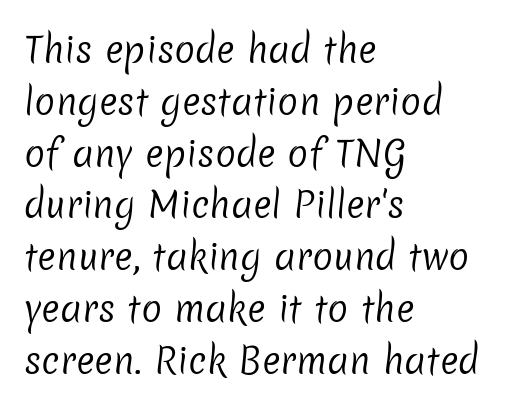
{"serif": "no", "bold": "no", "weight": "regular", "width": "normal", "stroke_contrast": "low", "x_height": "medium", "monospaced": "no", "underline": "no", "align": "left", "line_spacing": "normal", "line_spacing_ratio": 1.48, "letter_spacing": "normal", "letter_spacing_em": 0.0, "glyph_px": 35}
